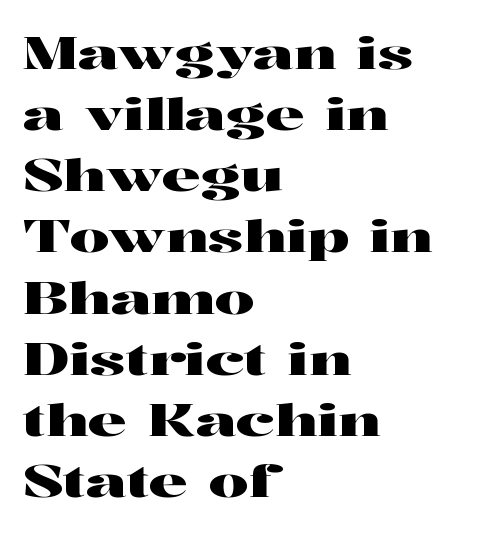
Q: Is the text italic (slanted)? A: No, it is upright.
Q: Is the typeface a serif or a sans-serif typeface? A: Serif.
Q: Is the text underlined? A: No.
Q: How is the paragraph aligned? A: Left-aligned.
Q: Is the spacing between letters normal or unusually wide? A: Normal.
Q: Is the spacing between lines tight, normal or loose? A: Normal.
Q: Width (condensed, normal, or wide)? A: Wide.
Q: Stroke contrast? A: High.
Q: x-height? A: Medium.
Q: Monospaced? A: No.
